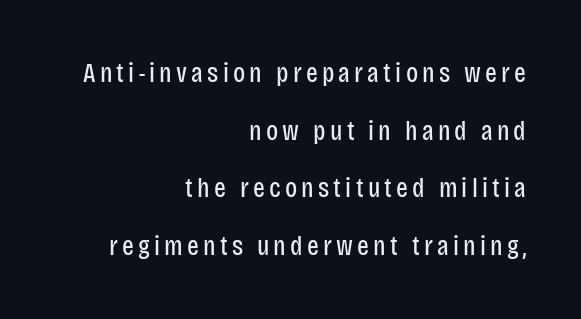
Q: Is the text bold? A: No.
Q: Is the text italic (slanted)? A: No, it is upright.
Q: Is the typeface a serif or a sans-serif typeface? A: Sans-serif.
Q: Is the text underlined? A: No.
Q: How is the paragraph aligned? A: Right-aligned.
Q: Is the spacing between lines tight, normal or loose? A: Loose.
Q: Width (condensed, normal, or wide)? A: Condensed.
Q: Stroke contrast? A: Low.
Q: x-height? A: Large.
Q: Monospaced? A: No.
